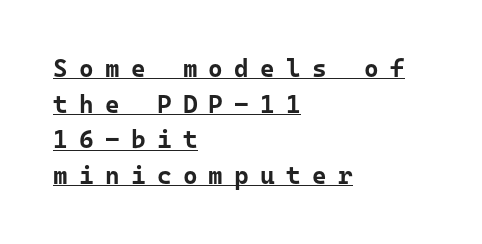
I'd describe the lettering as bold — thick and assertive. Vertical spacing — default. The lettering stays uniformly vertical, giving the passage a roman look. The sample's only ornament is a line tracing under the words. The passage shown has open, widely tracked lettering throughout. Which margin do the lines hug? The left one — the right edge is uneven.
